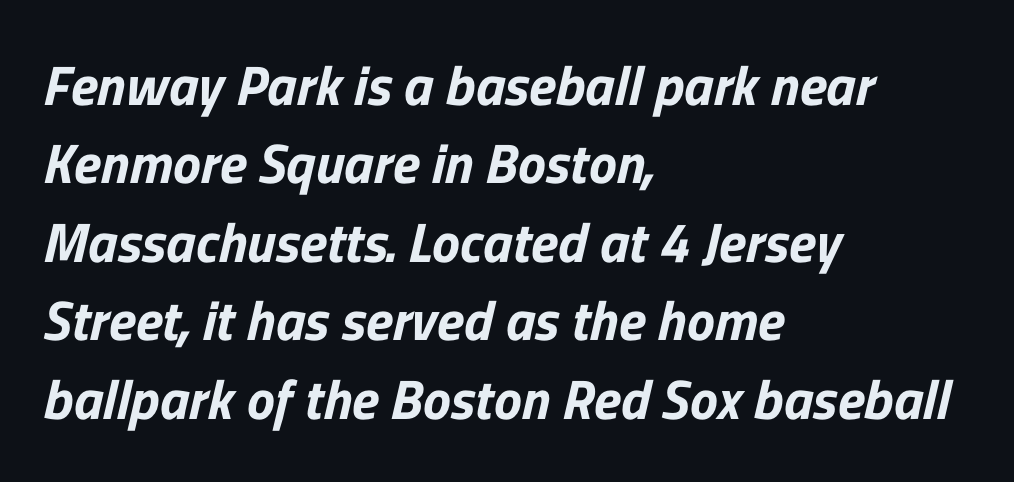
Q: Is the typeface a serif or a sans-serif typeface? A: Sans-serif.
Q: Is the text underlined? A: No.
Q: How is the paragraph aligned? A: Left-aligned.
Q: Is the spacing between letters normal or unusually wide? A: Normal.
Q: Is the spacing between lines tight, normal or loose? A: Normal.
Q: Width (condensed, normal, or wide)? A: Normal.
Q: Stroke contrast? A: Low.
Q: x-height? A: Medium.
Q: Monospaced? A: No.
